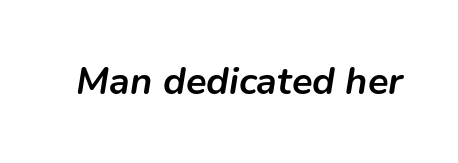
The image shows 38 px semibold type, italic (leaning right); set normal letter spacing, not underlined; low stroke contrast and a medium x-height.
